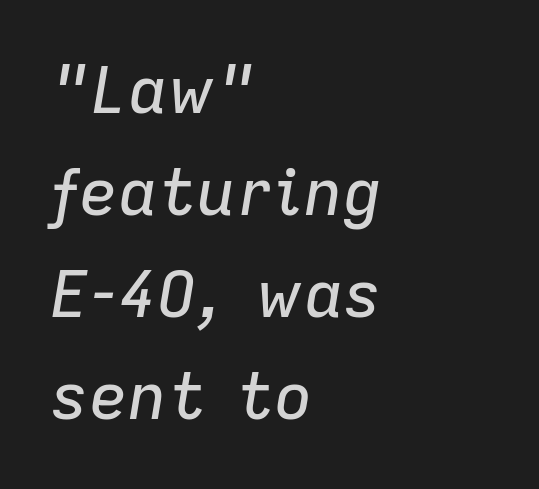
Q: Is the text italic (slanted)? A: Yes, it leans right by about 9 degrees.
Q: Is the text underlined? A: No.
Q: How is the paragraph aligned? A: Left-aligned.
Q: Is the spacing between letters normal or unusually wide? A: Normal.
Q: Is the spacing between lines tight, normal or loose? A: Normal.
Q: Width (condensed, normal, or wide)? A: Normal.
Q: Stroke contrast? A: Low.
Q: x-height? A: Medium.
Q: Monospaced? A: No.
